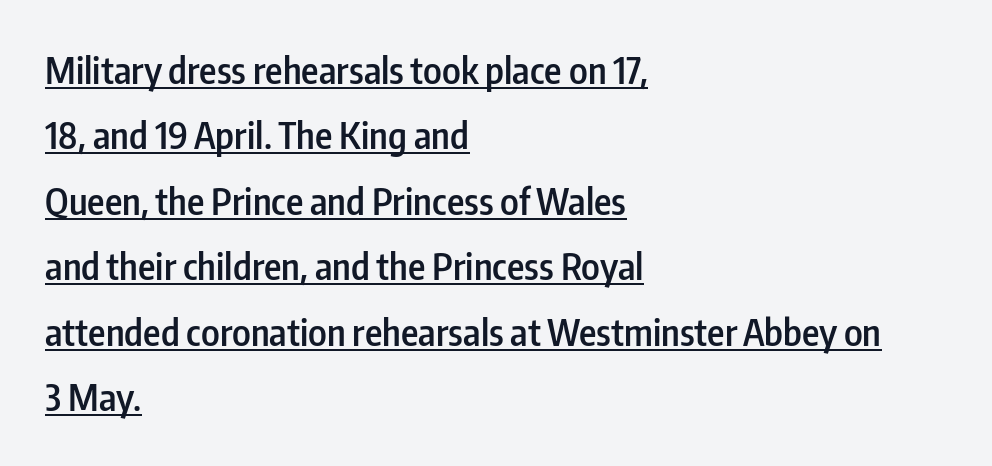
{"serif": "no", "italic": "no", "bold": "semi", "weight": "semibold", "width": "condensed", "stroke_contrast": "low", "x_height": "medium", "monospaced": "no", "underline": "yes", "align": "left", "line_spacing_ratio": 1.77, "letter_spacing": "normal", "letter_spacing_em": 0.0, "glyph_px": 37}
